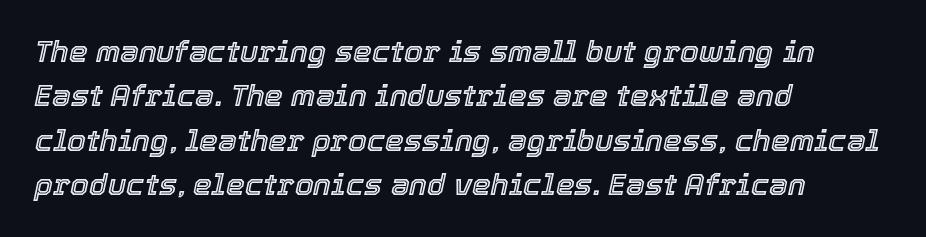
The image shows 30 px text type, italic (leaning right); set left-aligned, normal line spacing (1.48x), normal letter spacing, not underlined; a medium x-height.
